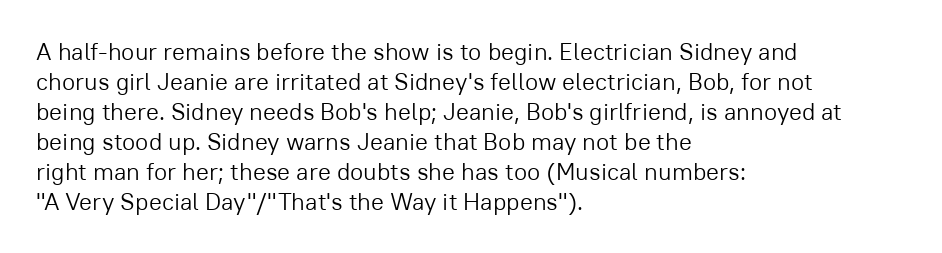
Q: Is the text bold? A: No.
Q: Is the text italic (slanted)? A: No, it is upright.
Q: Is the text underlined? A: No.
Q: How is the paragraph aligned? A: Left-aligned.
Q: Is the spacing between letters normal or unusually wide? A: Normal.
Q: Is the spacing between lines tight, normal or loose? A: Normal.
